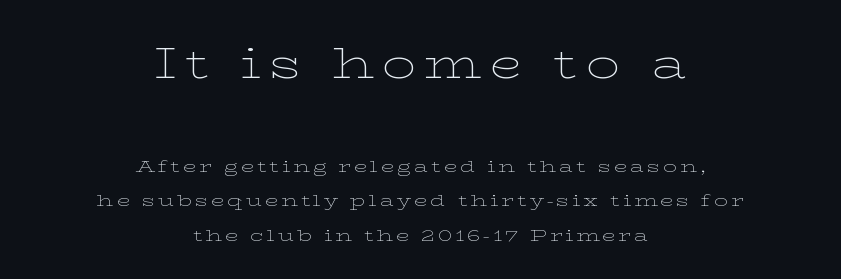
{"serif": "yes", "italic": "no", "bold": "no", "weight": "thin", "width": "wide", "stroke_contrast": "low", "x_height": "medium", "monospaced": "no", "underline": "no", "align": "center", "line_spacing": "loose", "line_spacing_ratio": 2.05, "larger_block": "first", "size_ratio": 2.53, "glyph_px": 43}
